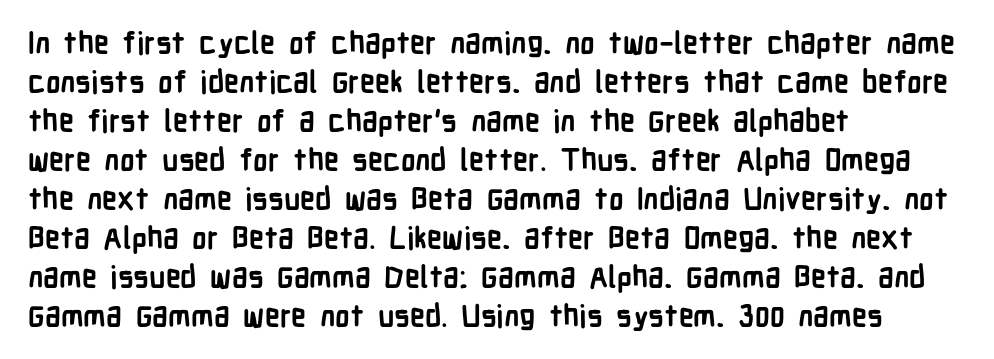
The image shows 30 px semibold, condensed sans-serif type, upright; set left-aligned, normal line spacing (1.3x), normal letter spacing, not underlined; low stroke contrast and a medium x-height.
